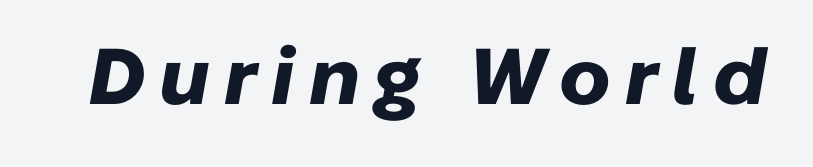
If you drew a line through each stem, it would be angled. Strokes here are thick enough to call this a true bold. Proportional: the letters do not fall into vertical columns. Honestly, there is no underline to notice here at all.
